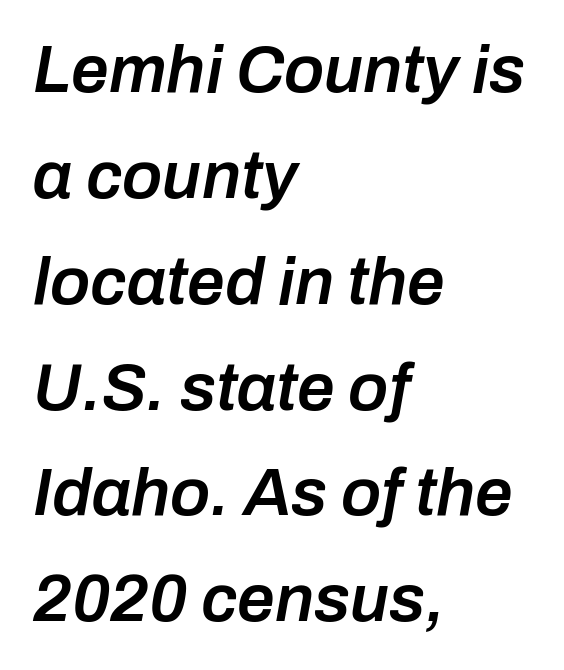
The image shows 67 px semibold type, italic (leaning right); set left-aligned, normal line spacing (1.58x), normal letter spacing, not underlined; low stroke contrast and a medium x-height.
